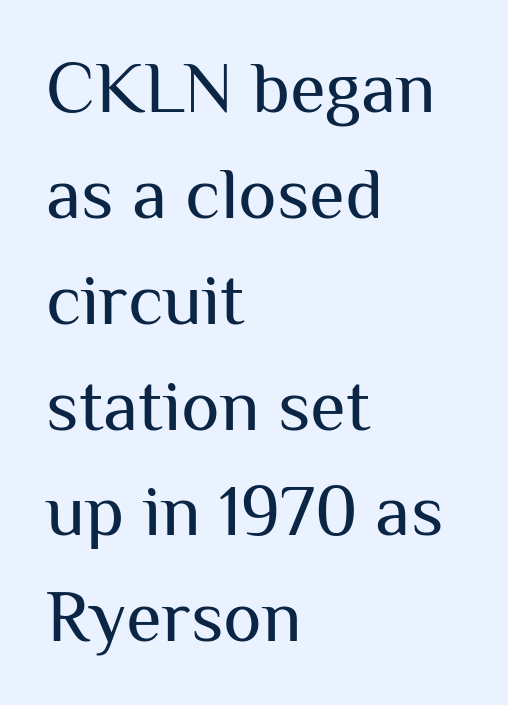
Every character sits straight up, as roman type does. A typesetter would label this face a sans. Weight: not bold — regular or lighter. The line-height multiplier appears to be the usual default. This sample has the flowing, uneven cadence of proportional lettering.
